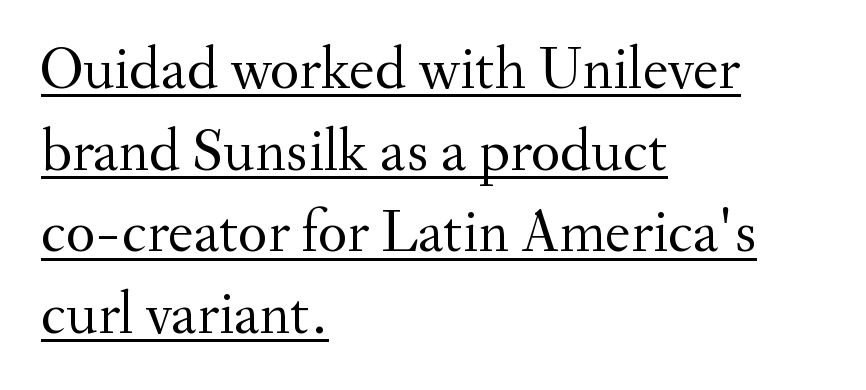
{"serif": "yes", "italic": "no", "bold": "no", "weight": "regular", "width": "normal", "stroke_contrast": "medium", "x_height": "small", "monospaced": "no", "underline": "yes", "align": "left", "line_spacing": "normal", "line_spacing_ratio": 1.34, "letter_spacing": "normal", "letter_spacing_em": 0.0, "glyph_px": 61}
